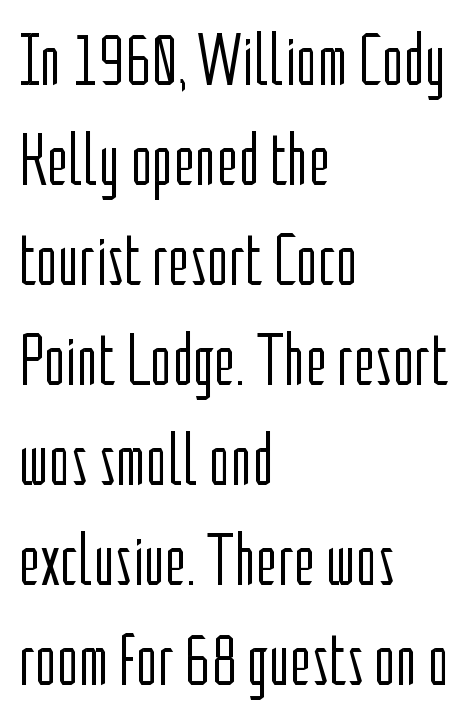
{"serif": "no", "italic": "no", "bold": "no", "weight": "light", "width": "condensed", "stroke_contrast": "low", "x_height": "medium", "monospaced": "no", "underline": "no", "align": "left", "line_spacing": "normal", "line_spacing_ratio": 1.37, "letter_spacing": "normal", "letter_spacing_em": 0.0, "glyph_px": 73}
